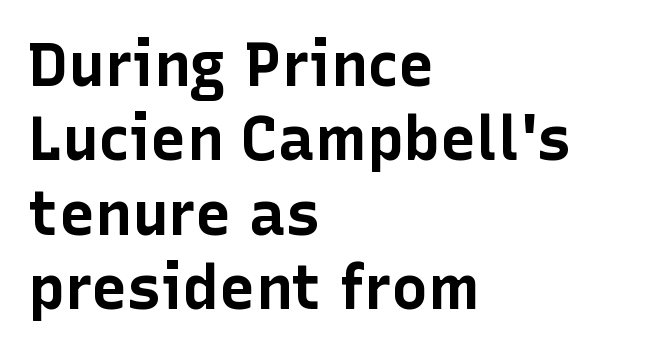
The image shows 61 px bold sans-serif type, upright; set left-aligned, line spacing 1.22x, normal letter spacing, not underlined; low stroke contrast and a medium x-height.
